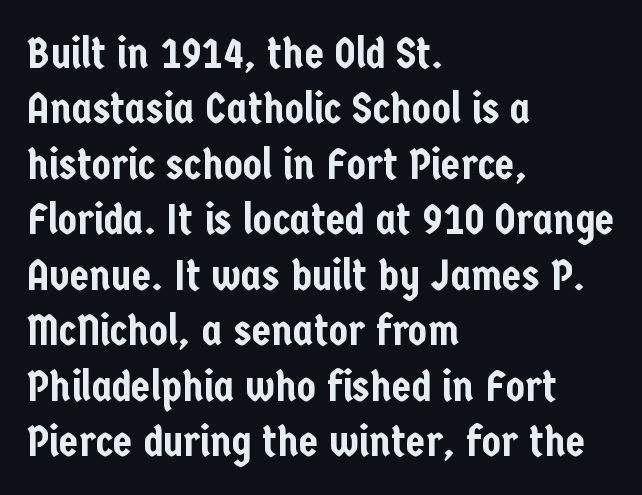
Check the space under the baseline: it is left empty. You could not count columns in this text — the font is proportionally spaced. Look at the tracking — it's just the regular setting, nothing added. Line beginnings align vertically; line endings do not. To sum up the face: it is a sans, with no serifs. The type sits square on the baseline with zero lean.
